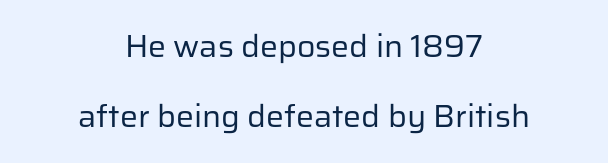
Only glyphs here, with clear space below each row. Unlike italic type, these characters show no tilt at all. No heavy texture on the line: the type isn't bold. Rows of type keep a wide berth in the vertical direction.
